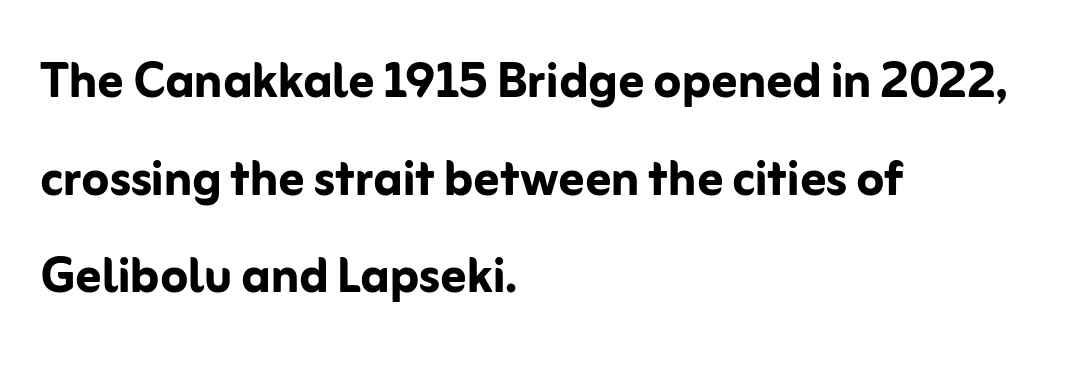
The image shows 63 px semibold sans-serif type, upright; set left-aligned, normal line spacing (1.55x), normal letter spacing, not underlined; low stroke contrast and a medium x-height.
